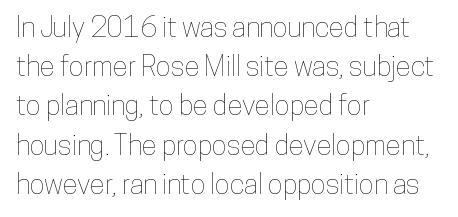
{"italic": "no", "width": "condensed", "stroke_contrast": "low", "x_height": "medium", "monospaced": "no", "underline": "no", "align": "left", "line_spacing": "normal", "line_spacing_ratio": 1.4, "letter_spacing": "normal", "letter_spacing_em": 0.0, "glyph_px": 28}
